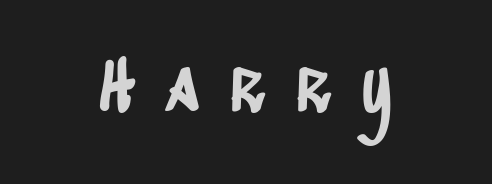
The image shows 70 px condensed sans-serif type; set centered, unusually wide letter spacing (+0.45 em), not underlined; low stroke contrast and a large x-height.
